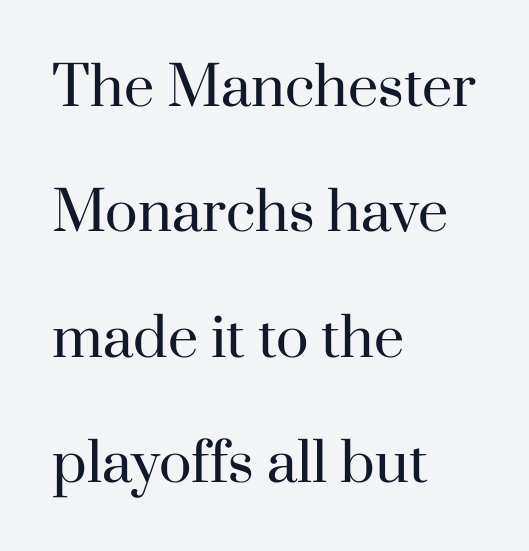
Q: Is the text bold? A: No.
Q: Is the text italic (slanted)? A: No, it is upright.
Q: Is the typeface a serif or a sans-serif typeface? A: Serif.
Q: Is the text underlined? A: No.
Q: How is the paragraph aligned? A: Left-aligned.
Q: Is the spacing between letters normal or unusually wide? A: Normal.
Q: Is the spacing between lines tight, normal or loose? A: Loose.
Q: Width (condensed, normal, or wide)? A: Normal.
Q: Stroke contrast? A: High.
Q: x-height? A: Small.
Q: Monospaced? A: No.
